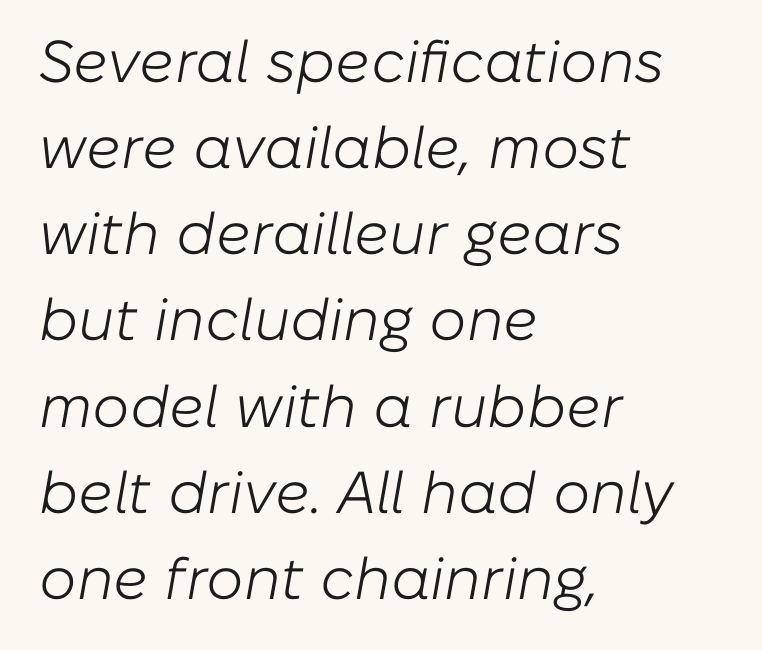
The image shows 59 px light type, italic (leaning right); set left-aligned, normal line spacing (1.46x), normal letter spacing, not underlined; low stroke contrast and a medium x-height.
